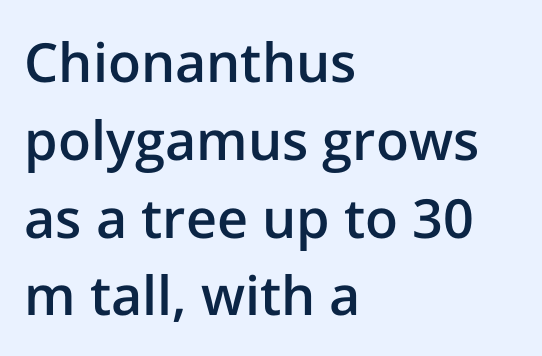
The image shows 54 px semibold sans-serif type, upright; set left-aligned, normal line spacing (1.44x), normal letter spacing, not underlined; low stroke contrast and a medium x-height.
